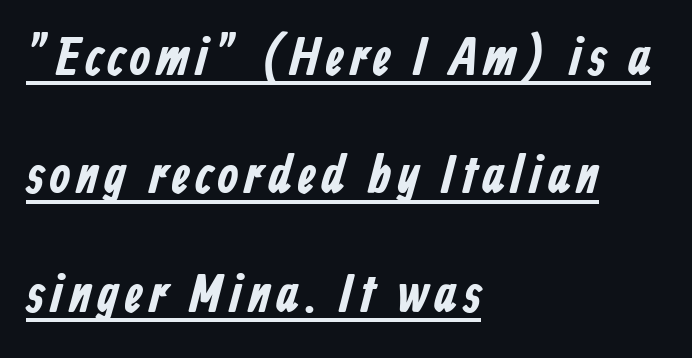
Q: Is the text bold? A: Yes.
Q: Is the typeface a serif or a sans-serif typeface? A: Sans-serif.
Q: Is the text underlined? A: Yes.
Q: How is the paragraph aligned? A: Left-aligned.
Q: Is the spacing between lines tight, normal or loose? A: Loose.
Q: Width (condensed, normal, or wide)? A: Condensed.
Q: Stroke contrast? A: Low.
Q: x-height? A: Medium.
Q: Monospaced? A: No.
